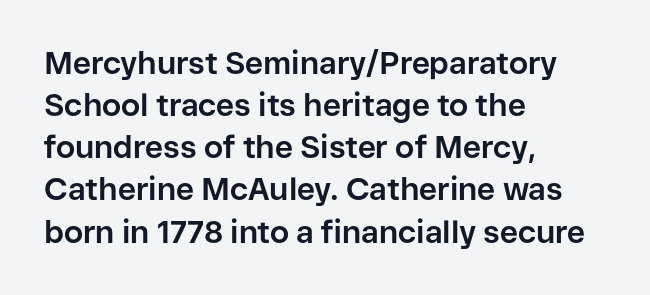
{"serif": "no", "italic": "no", "bold": "yes", "weight": "bold", "width": "normal", "stroke_contrast": "low", "x_height": "medium", "monospaced": "no", "underline": "no", "align": "left", "line_spacing": "normal", "line_spacing_ratio": 1.36, "letter_spacing": "normal", "letter_spacing_em": 0.0, "glyph_px": 31}
